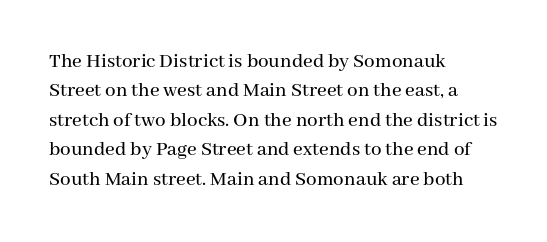
{"italic": "no", "underline": "no", "align": "left", "line_spacing": "normal", "line_spacing_ratio": 1.4, "letter_spacing": "normal", "letter_spacing_em": 0.0, "glyph_px": 21}
